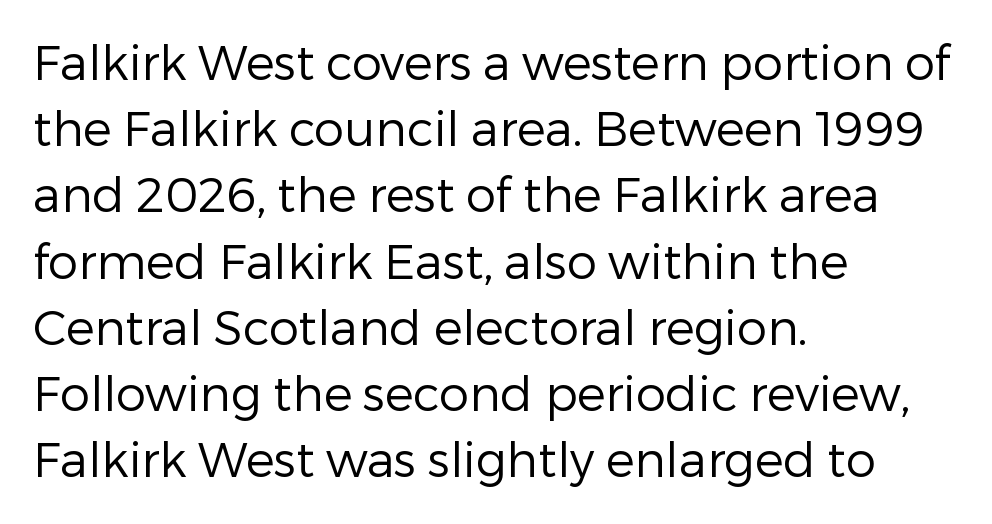
{"serif": "no", "italic": "no", "bold": "no", "weight": "regular", "width": "normal", "stroke_contrast": "low", "x_height": "medium", "monospaced": "no", "underline": "no", "align": "left", "line_spacing": "normal", "line_spacing_ratio": 1.38, "letter_spacing": "normal", "letter_spacing_em": 0.0, "glyph_px": 48}
